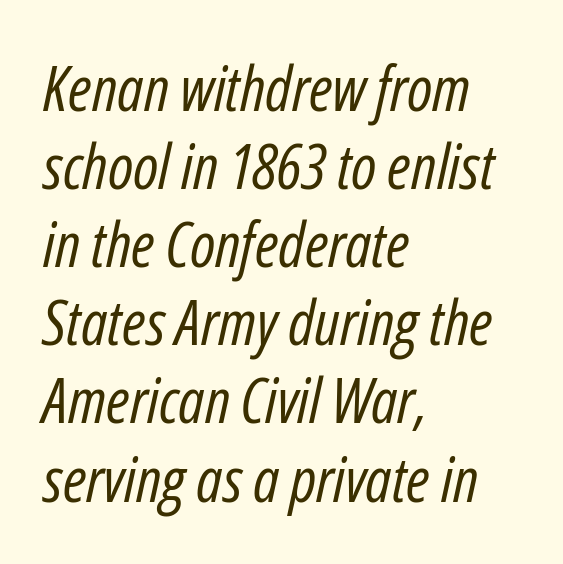
Q: Is the text bold? A: No.
Q: Is the text italic (slanted)? A: Yes, it leans right by about 12 degrees.
Q: Is the text underlined? A: No.
Q: How is the paragraph aligned? A: Left-aligned.
Q: Is the spacing between letters normal or unusually wide? A: Normal.
Q: Width (condensed, normal, or wide)? A: Condensed.
Q: Stroke contrast? A: Low.
Q: x-height? A: Medium.
Q: Monospaced? A: No.
